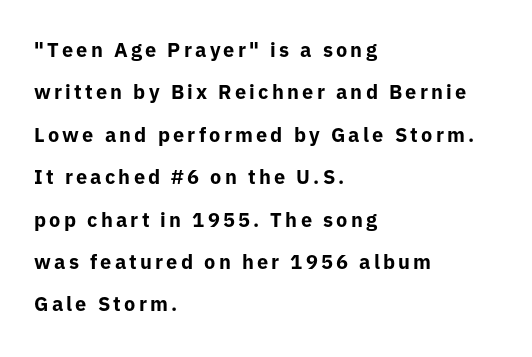
The image shows 20 px bold type, upright; set left-aligned, loose line spacing (2.12x), not underlined.
